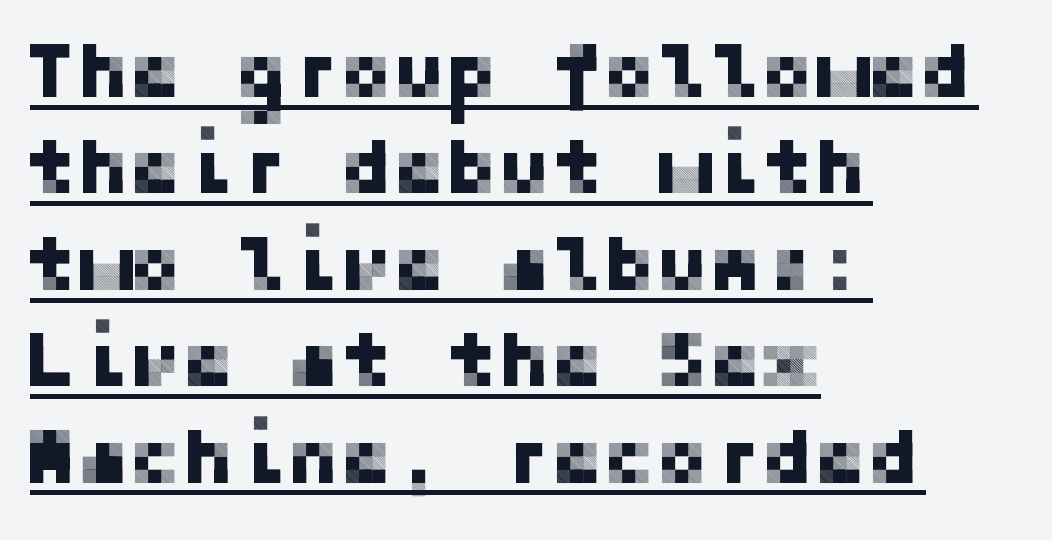
{"serif": "no", "italic": "no", "width": "normal", "stroke_contrast": "low", "x_height": "medium", "underline": "yes", "align": "left", "line_spacing_ratio": 1.22, "letter_spacing": "normal", "letter_spacing_em": 0.0, "glyph_px": 79}
